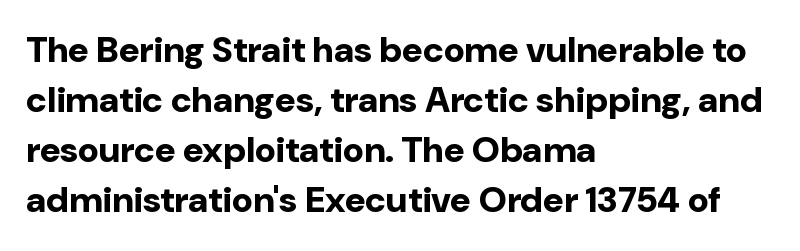
Has an underline been added? It has not. I'd describe the lettering as bold — thick and assertive. Default kerning and tracking; the words read as compact shapes. Classification — sans serif. The rendering uses natural spacing where letterforms have individual widths. The vertical gap from one line to the next is medium.
